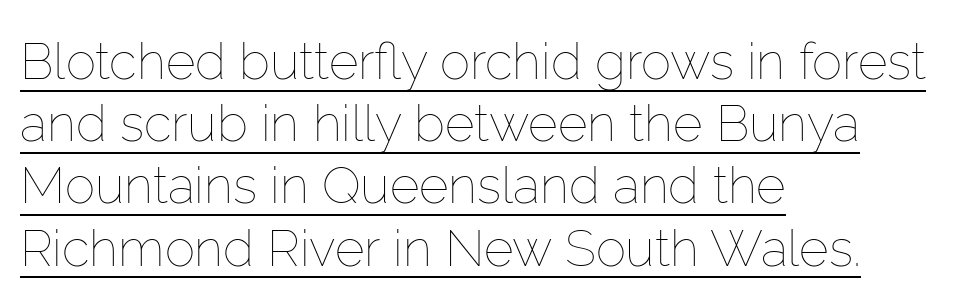
The image shows 51 px thin type, upright; set left-aligned, line spacing 1.22x, normal letter spacing, underlined; low stroke contrast and a medium x-height.
